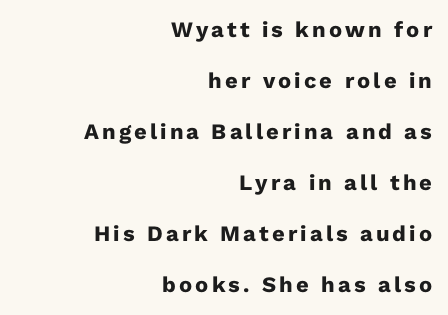
The image shows 22 px bold type, upright; set right-aligned, loose line spacing (2.32x), not underlined.
